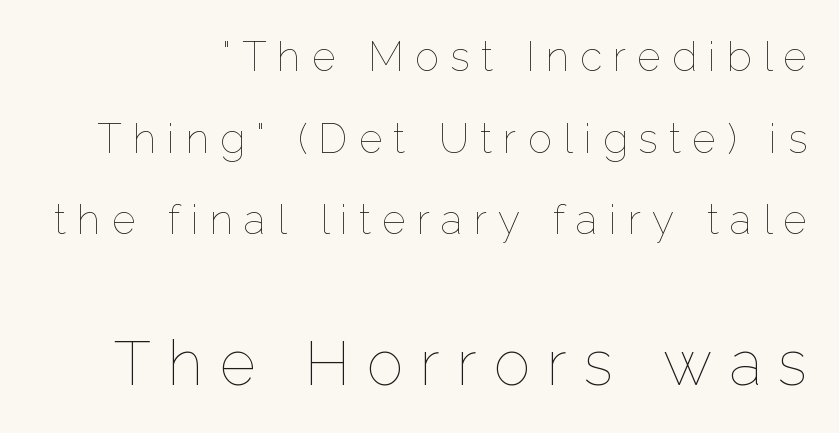
{"italic": "no", "bold": "no", "weight": "thin", "width": "normal", "stroke_contrast": "low", "x_height": "medium", "monospaced": "no", "underline": "no", "line_spacing": "loose", "line_spacing_ratio": 1.99, "letter_spacing": "wide", "letter_spacing_em": 0.27, "larger_block": "second", "size_ratio": 1.51, "glyph_px": 62}
